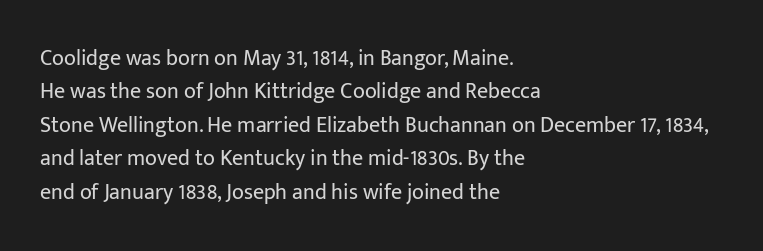
{"italic": "no", "bold": "no", "underline": "no", "align": "left", "line_spacing": "normal", "line_spacing_ratio": 1.52, "letter_spacing": "normal", "letter_spacing_em": 0.0, "glyph_px": 22}
